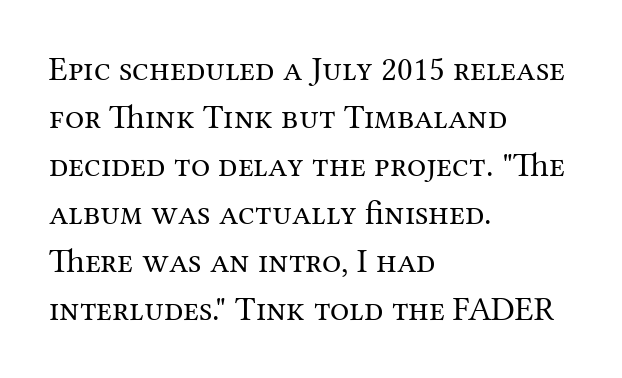
This is roman type, the default non-slanted kind. The gaps between neighbouring characters are ordinary and unremarkable. Yep, those are serifs on the letters. Vertical spacing — default. The typesetting does not lean heavy: it is not bold. Alignment: flush left.
